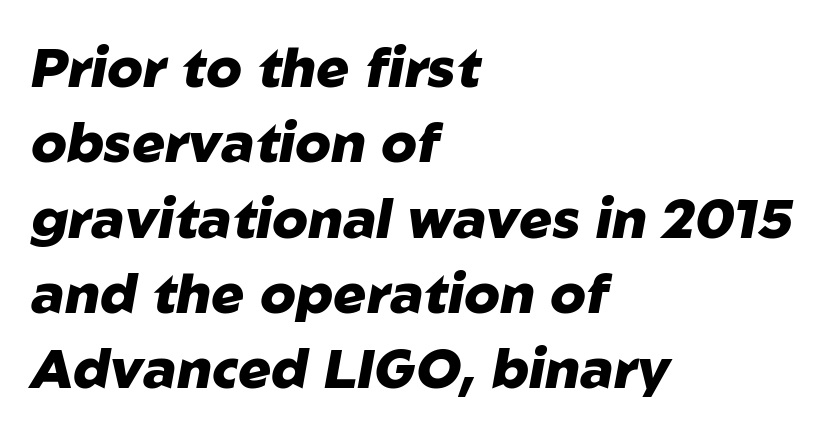
Layout note: lines flush left. Strong, thick strokes mark this as bold type. The passage shown leans; its letterforms are oblique. There is no visible air inserted between adjacent glyphs.
